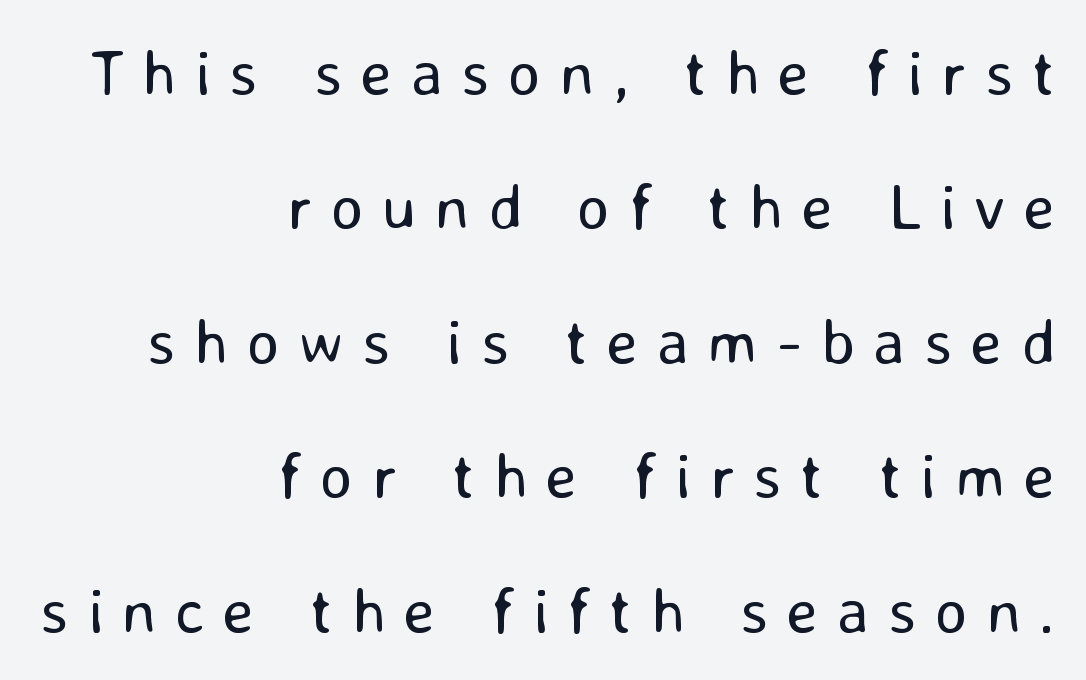
Q: Is the text bold? A: No.
Q: Is the text italic (slanted)? A: No, it is upright.
Q: Is the typeface a serif or a sans-serif typeface? A: Sans-serif.
Q: Is the text underlined? A: No.
Q: How is the paragraph aligned? A: Right-aligned.
Q: Is the spacing between letters normal or unusually wide? A: Unusually wide.
Q: Is the spacing between lines tight, normal or loose? A: Loose.
Q: Width (condensed, normal, or wide)? A: Normal.
Q: Stroke contrast? A: Low.
Q: x-height? A: Medium.
Q: Monospaced? A: No.
